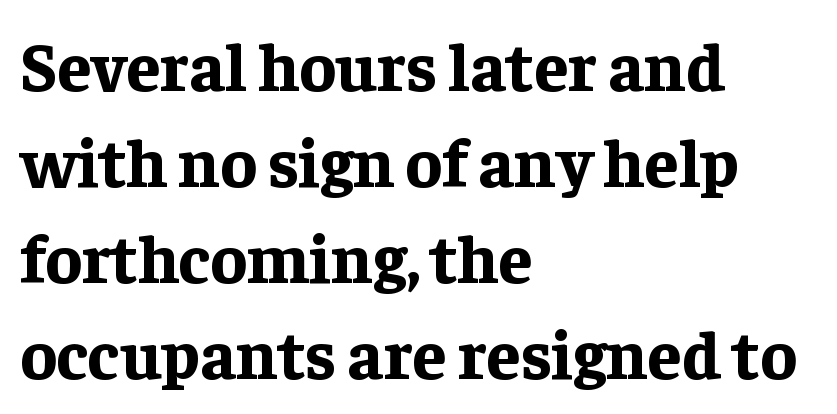
The image shows 68 px bold serif type, upright; set left-aligned, normal line spacing (1.41x), normal letter spacing, not underlined; low stroke contrast and a medium x-height.
